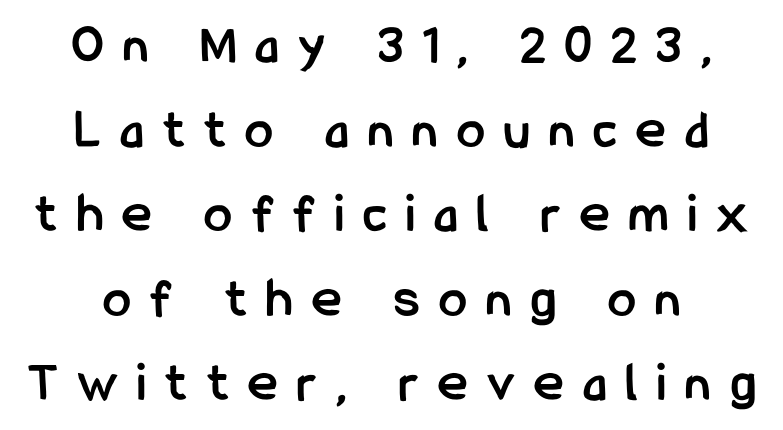
{"serif": "no", "italic": "no", "bold": "yes", "weight": "semibold", "width": "condensed", "stroke_contrast": "low", "x_height": "medium", "monospaced": "no", "underline": "no", "align": "center", "line_spacing": "normal", "line_spacing_ratio": 1.51, "letter_spacing": "wide", "letter_spacing_em": 0.35, "glyph_px": 56}
